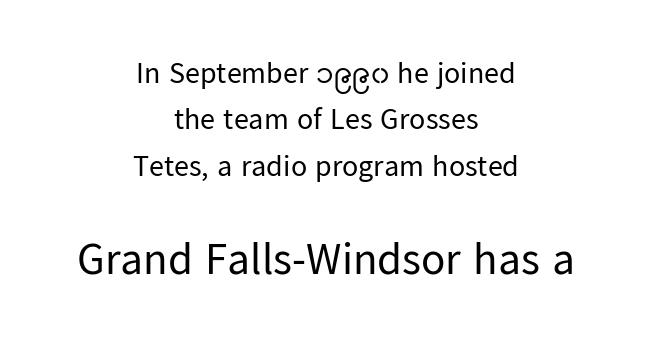
The image shows 45 px regular-weight sans-serif type, upright; set centered, normal line spacing (1.55x), normal letter spacing, not underlined; the second (bottom) block is 1.5x larger; low stroke contrast and a medium x-height.
